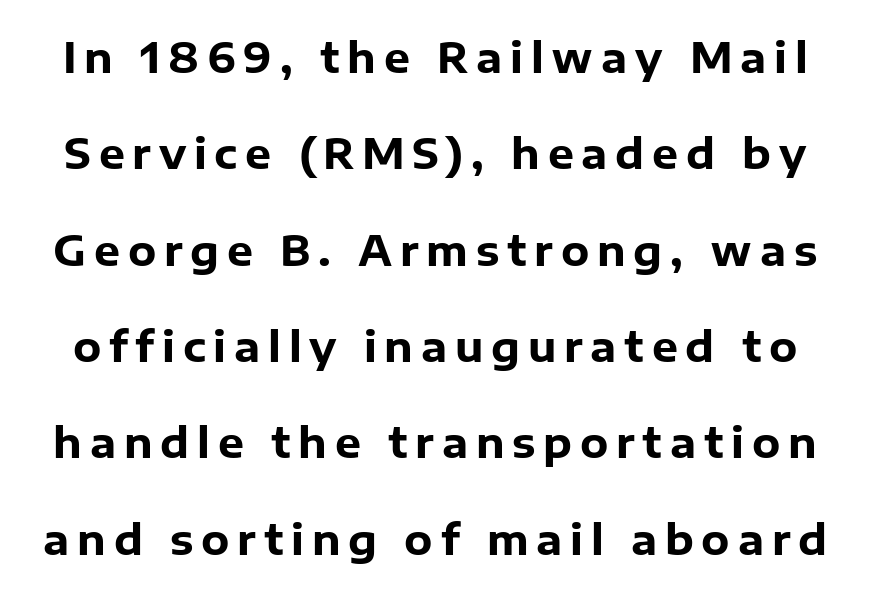
Q: Is the text bold? A: Yes.
Q: Is the text italic (slanted)? A: No, it is upright.
Q: Is the typeface a serif or a sans-serif typeface? A: Sans-serif.
Q: Is the text underlined? A: No.
Q: Is the spacing between lines tight, normal or loose? A: Loose.
Q: Width (condensed, normal, or wide)? A: Normal.
Q: Stroke contrast? A: Low.
Q: x-height? A: Medium.
Q: Monospaced? A: No.
